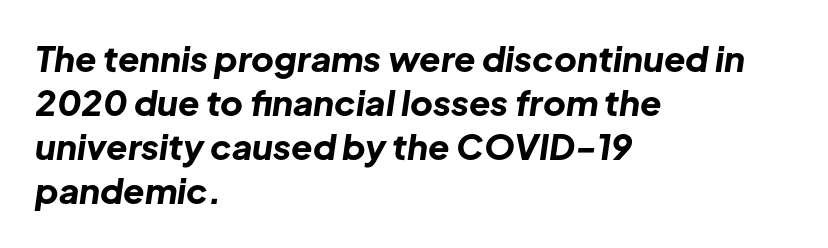
Horizontally, the lines are justified to the leading edge only. Notice how the stems are inclined rather than vertical — that's the hallmark of italics. There is no visible air inserted between adjacent glyphs. Heavy-handed strokes throughout: this text is bold. The face used here is proportionally spaced, like ordinary book or web type.
